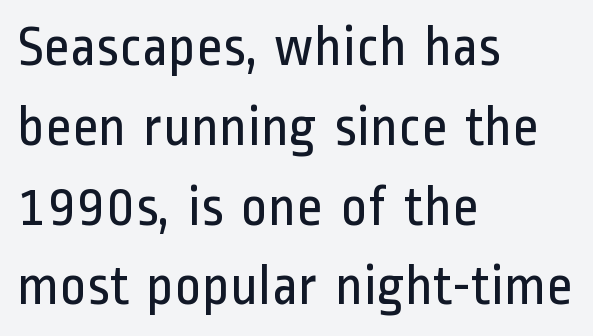
Vertical spacing — default. No chunkiness to these letters — they're not bold. Do the characters align in a grid? No, the font is proportional. This sample uses an upright cut, with every glyph sitting square on the baseline. Check where the strokes stop: nothing finishes them off — pure sans.
